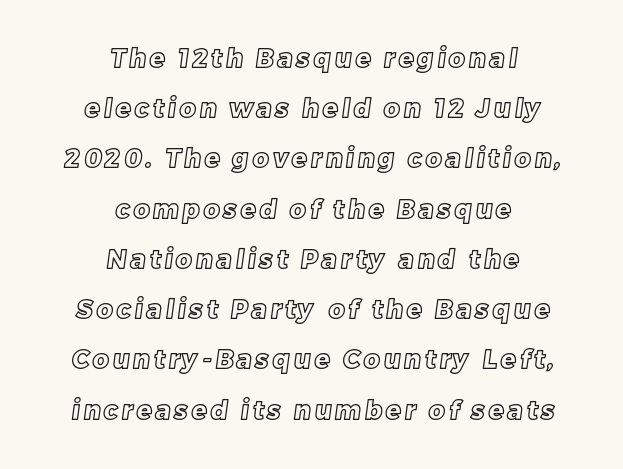
Q: Is the text underlined? A: No.
Q: How is the paragraph aligned? A: Centered.
Q: Is the spacing between lines tight, normal or loose? A: Loose.
